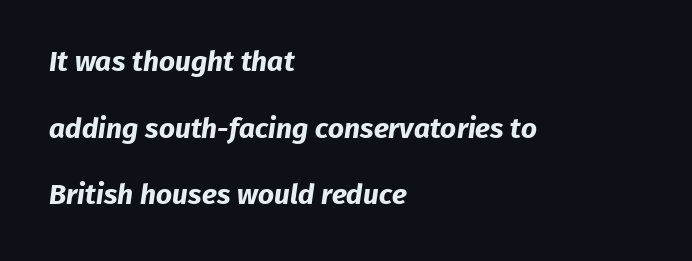
The image shows 28 px bold sans-serif type; set left-aligned, loose line spacing (2.38x), normal letter spacing, not underlined; low stroke contrast and a medium x-height.
